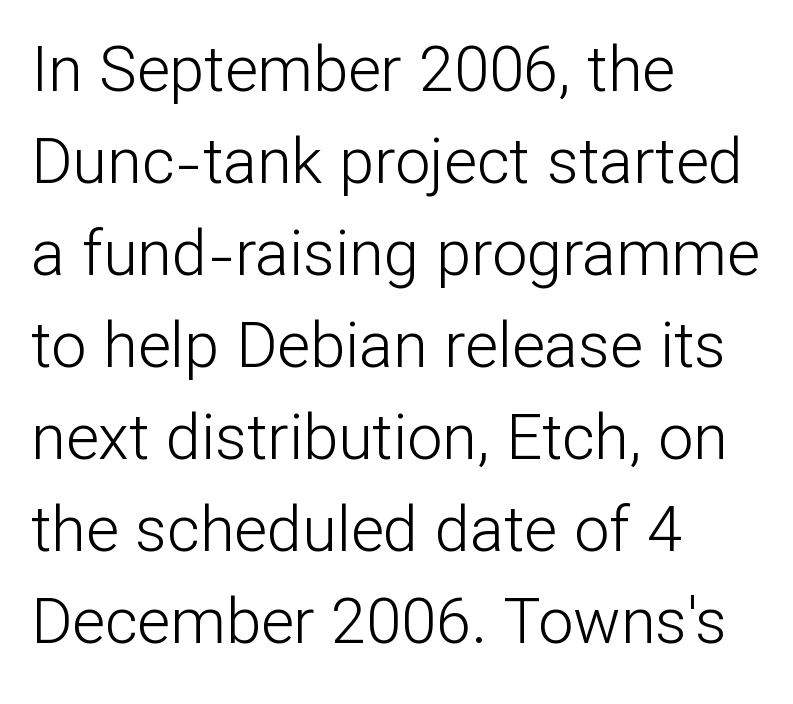
No chunkiness to these letters — they're not bold. Proportional: the letters do not fall into vertical columns. Posture: upright roman. The passage is arranged the way most books set body copy — flush left. This sample uses plain, unmodified letter spacing. Nobody drew a line under any word here.
